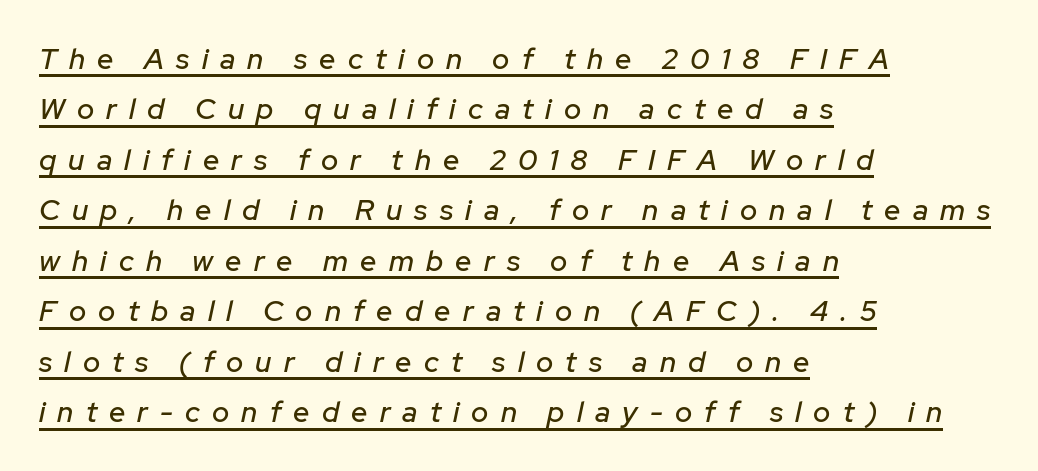
The image shows 29 px text type, italic (leaning right); set left-aligned, line spacing 1.74x, unusually wide letter spacing (+0.42 em), underlined; low stroke contrast and a medium x-height.
